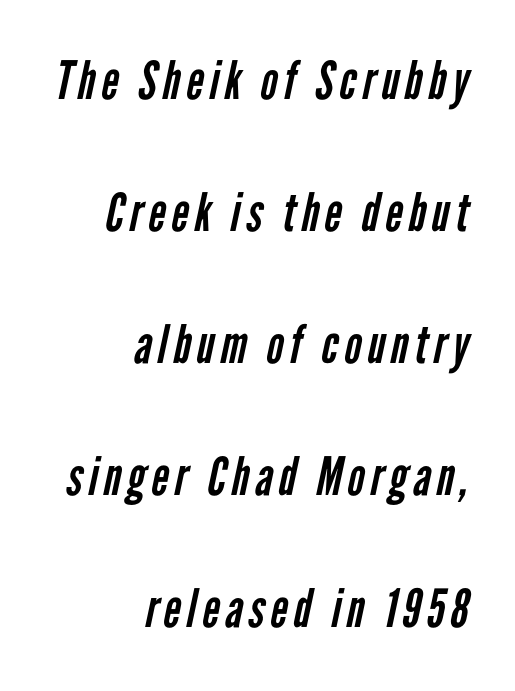
The image shows 53 px regular-weight, condensed sans-serif type; set right-aligned, loose line spacing (2.49x), not underlined; low stroke contrast and a medium x-height.
